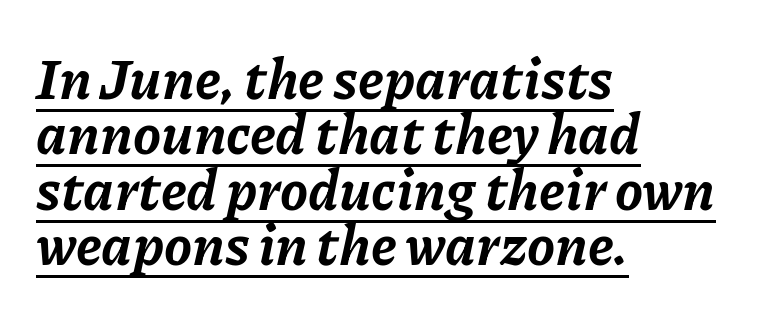
Is the block centered? No — it sits flush against the left margin. Each line of the rendering has a horizontal stroke beneath the glyphs. Character widths vary here, with narrow letters taking less room than wide ones. Looking at the ascenders, they clearly lean. Weight check: bold — yes, fully.
